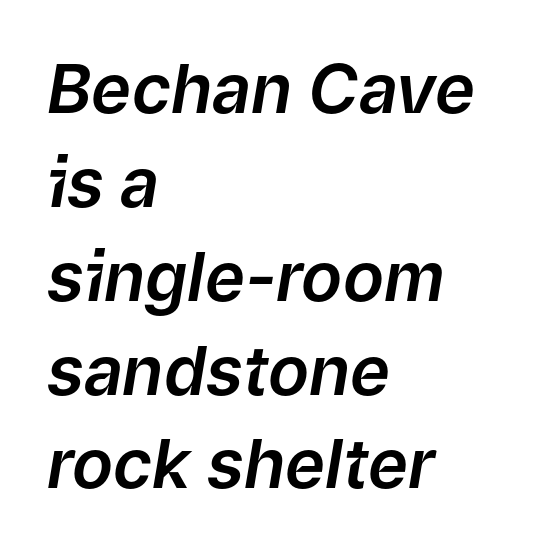
This rendering features lettering with no underline. Note the varied advance widths — an 'i' is clearly narrower than an 'm'. These lines sit exactly where default settings would place them. The passage shown has conventional tracking throughout. The letters are slanted; this is an italic face.
